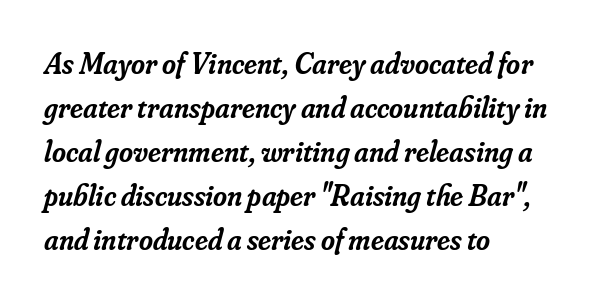
Q: Is the text bold? A: Semi-bold.
Q: Is the text italic (slanted)? A: Yes, it leans right by about 16 degrees.
Q: Is the typeface a serif or a sans-serif typeface? A: Serif.
Q: Is the text underlined? A: No.
Q: How is the paragraph aligned? A: Left-aligned.
Q: Is the spacing between letters normal or unusually wide? A: Normal.
Q: Is the spacing between lines tight, normal or loose? A: Normal.
Q: Width (condensed, normal, or wide)? A: Normal.
Q: Stroke contrast? A: Low.
Q: x-height? A: Small.
Q: Monospaced? A: No.
